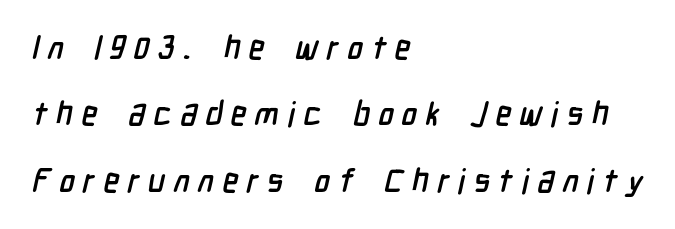
Q: Is the typeface a serif or a sans-serif typeface? A: Sans-serif.
Q: Is the text underlined? A: No.
Q: How is the paragraph aligned? A: Left-aligned.
Q: Is the spacing between letters normal or unusually wide? A: Unusually wide.
Q: Is the spacing between lines tight, normal or loose? A: Loose.
Q: Width (condensed, normal, or wide)? A: Condensed.
Q: Stroke contrast? A: Low.
Q: x-height? A: Medium.
Q: Monospaced? A: No.
